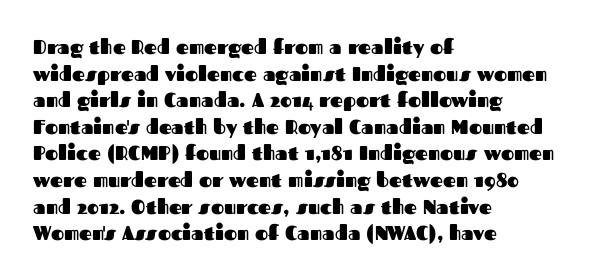
The image shows 20 px bold type, upright; set left-aligned, normal line spacing (1.33x), normal letter spacing, not underlined.
